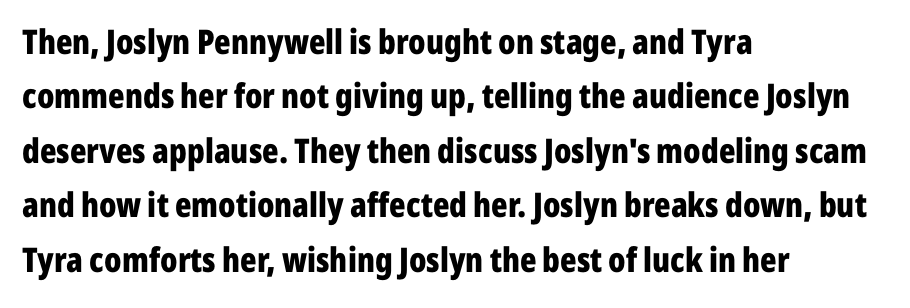
The image shows 34 px bold, condensed sans-serif type, upright; set left-aligned, normal line spacing (1.6x), normal letter spacing, not underlined; low stroke contrast and a medium x-height.
